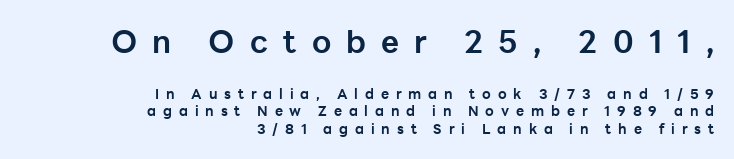
The image shows 31 px bold sans-serif type, upright; set right-aligned, normal line spacing (1.26x), unusually wide letter spacing (+0.49 em), not underlined; the first (top) block is 2.21x larger; low stroke contrast and a medium x-height.
